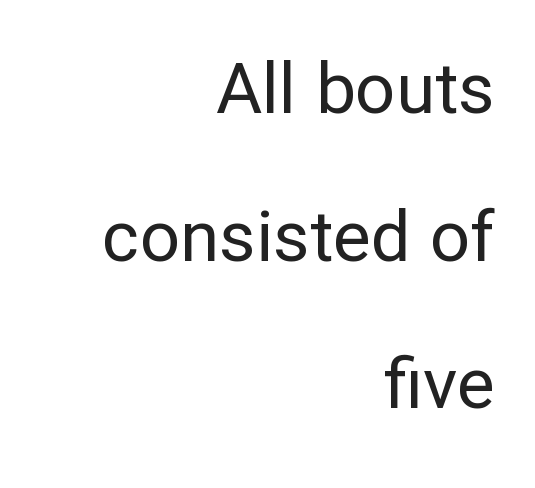
{"serif": "no", "italic": "no", "bold": "no", "weight": "regular", "width": "normal", "stroke_contrast": "low", "x_height": "medium", "monospaced": "no", "underline": "no", "align": "right", "line_spacing": "loose", "line_spacing_ratio": 2.08, "letter_spacing": "normal", "letter_spacing_em": 0.0, "glyph_px": 71}
